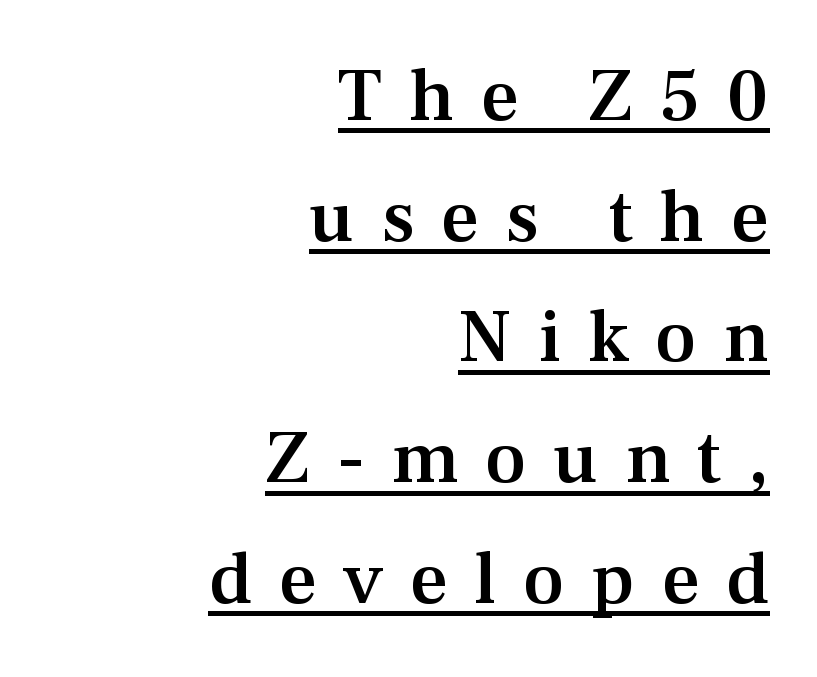
The image shows 75 px semibold serif type, upright; set right-aligned, normal line spacing (1.61x), unusually wide letter spacing (+0.35 em), underlined; medium stroke contrast and a medium x-height.
